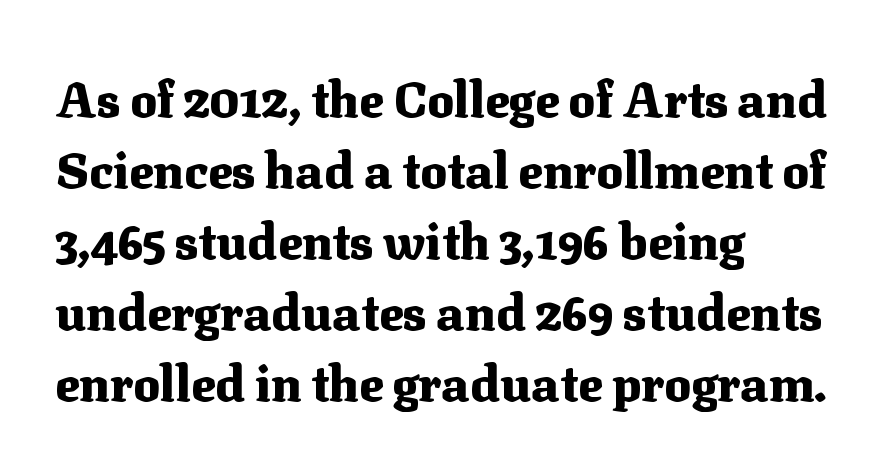
The image shows 50 px heavy serif type, upright; set left-aligned, normal line spacing (1.42x), normal letter spacing, not underlined; medium stroke contrast and a medium x-height.
